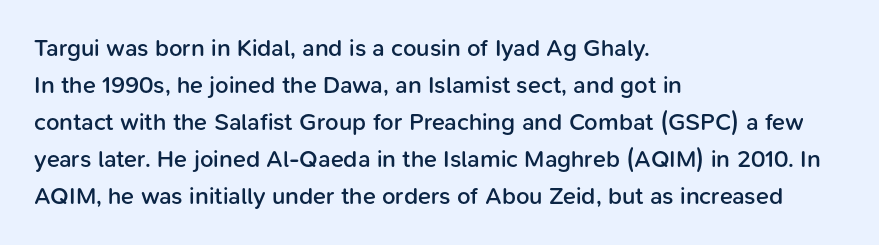
{"italic": "no", "bold": "semi", "underline": "no", "align": "left", "line_spacing": "normal", "line_spacing_ratio": 1.54, "letter_spacing": "normal", "letter_spacing_em": 0.0, "glyph_px": 24}
